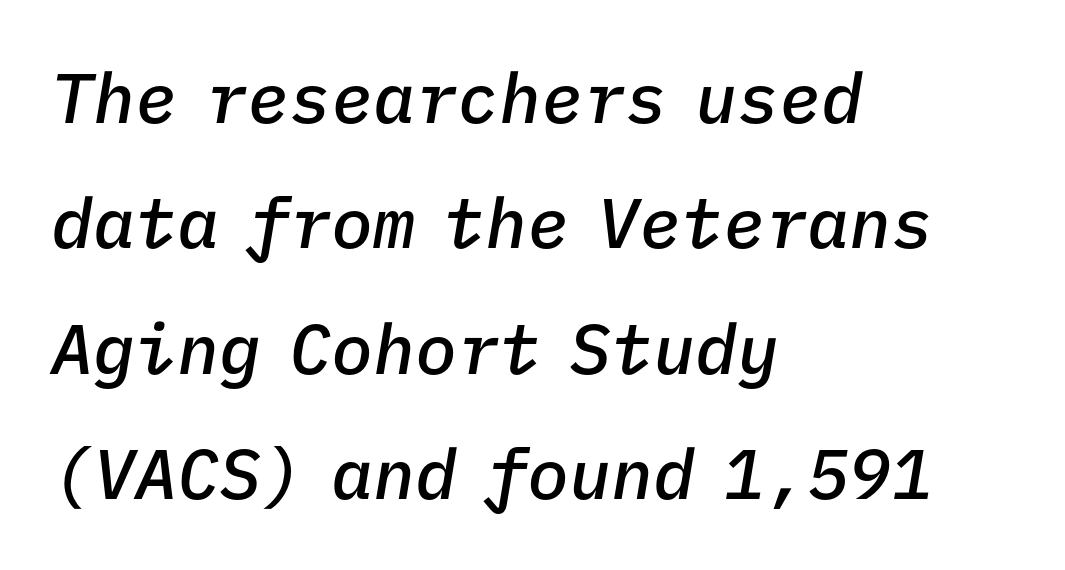
Notice how the passage keeps a crisp vertical edge on the left only. Students, this is semibold: more ink than regular, less than bold. Nobody touched the tracking dial on this one. Every character sits at an angle, as italics do.
